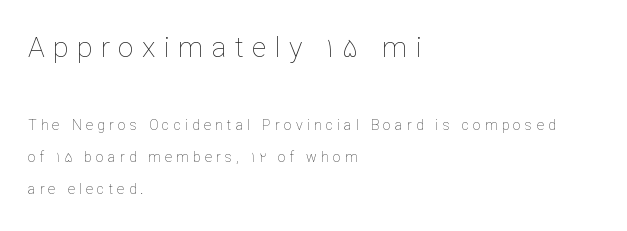
Q: Is the text bold? A: No.
Q: Is the text italic (slanted)? A: No, it is upright.
Q: Is the text underlined? A: No.
Q: How is the paragraph aligned? A: Left-aligned.
Q: Is the spacing between letters normal or unusually wide? A: Unusually wide.
Q: Is the spacing between lines tight, normal or loose? A: Loose.
Q: Which block of text is set in a larger size, the first (top) or the second (bottom)? A: The first (top) one.
Q: Width (condensed, normal, or wide)? A: Normal.
Q: Stroke contrast? A: Low.
Q: x-height? A: Medium.
Q: Monospaced? A: No.
